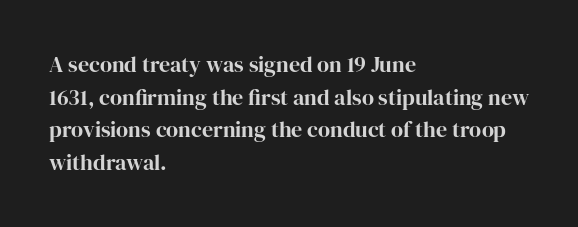
The image shows 22 px bold type, upright; set left-aligned, normal line spacing (1.48x), normal letter spacing, not underlined.
